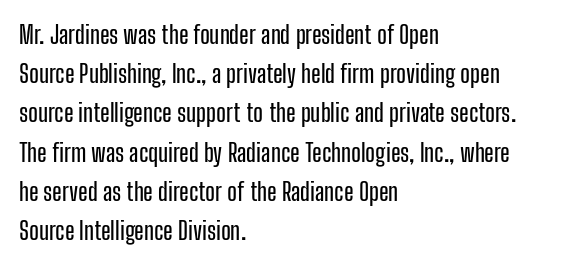
{"italic": "no", "underline": "no", "align": "left", "line_spacing": "normal", "line_spacing_ratio": 1.57, "letter_spacing": "normal", "letter_spacing_em": 0.0, "glyph_px": 25}
